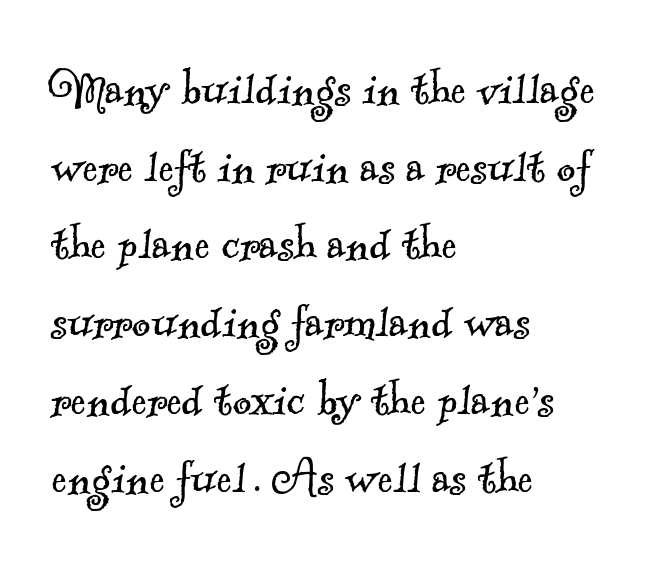
The image shows 58 px light serif type; set left-aligned, normal line spacing (1.34x), normal letter spacing, not underlined; a small x-height.
